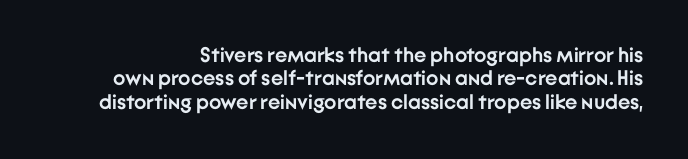
{"italic": "no", "bold": "yes", "underline": "no", "line_spacing": "tight", "line_spacing_ratio": 1.11, "letter_spacing": "normal", "letter_spacing_em": 0.0, "glyph_px": 21}
